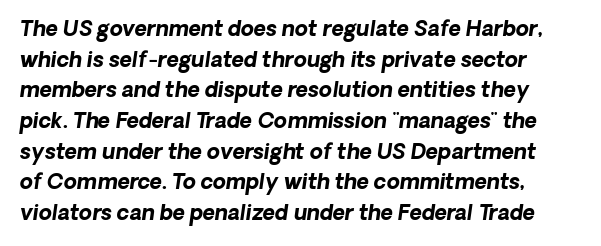
{"bold": "yes", "underline": "no", "align": "left", "line_spacing": "normal", "line_spacing_ratio": 1.46, "letter_spacing": "normal", "letter_spacing_em": 0.0, "glyph_px": 21}
